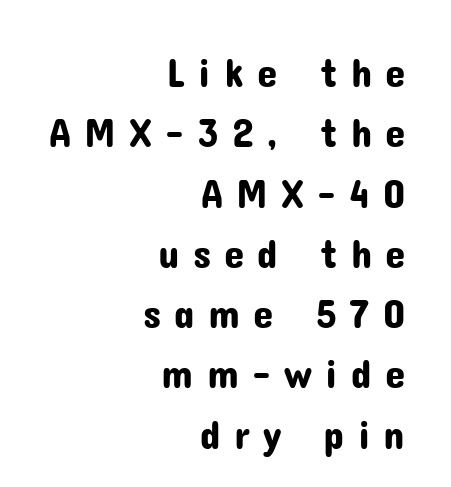
{"serif": "no", "italic": "no", "width": "normal", "stroke_contrast": "low", "x_height": "medium", "monospaced": "no", "underline": "no", "align": "right", "line_spacing": "normal", "line_spacing_ratio": 1.47, "letter_spacing": "wide", "letter_spacing_em": 0.32, "glyph_px": 41}
